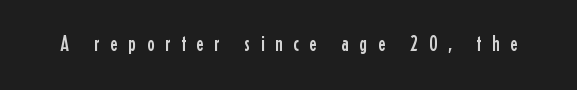
{"italic": "no", "underline": "no", "letter_spacing": "wide", "letter_spacing_em": 0.49, "glyph_px": 22}
